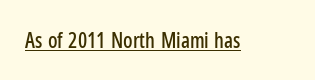
Q: Is the text italic (slanted)? A: No, it is upright.
Q: Is the text underlined? A: Yes.
Q: Is the spacing between letters normal or unusually wide? A: Normal.
